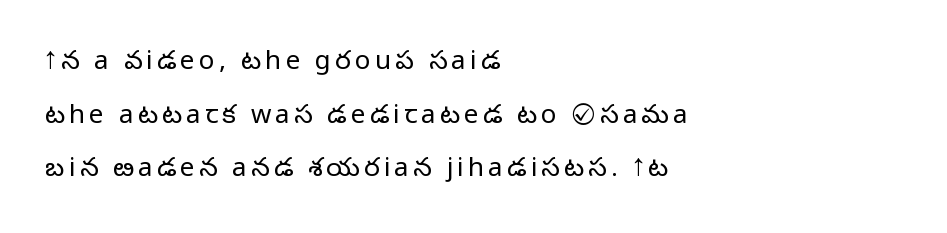
A quiet, ordinary-to-light weight characterises the typeface. The glyphs are unaccompanied by any horizontal stroke below them. What's the leading like? Stretched, with rows far apart. Short and long lines alike share a common starting point at left.
